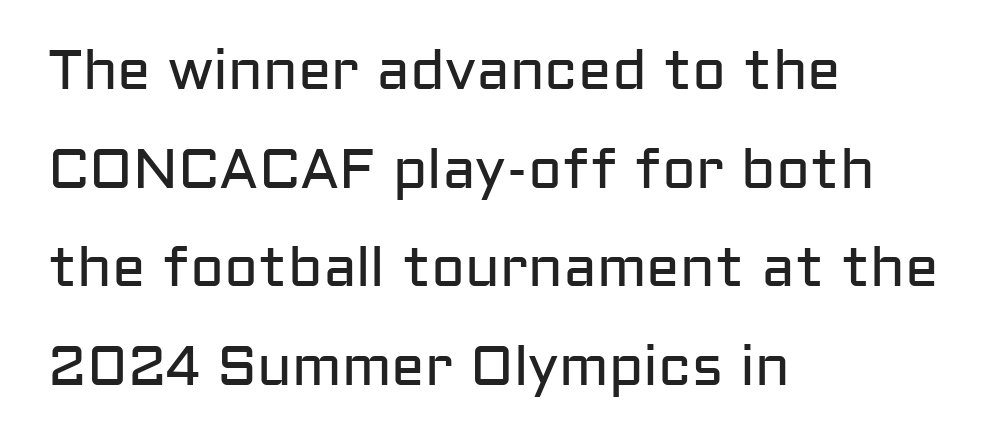
Casual observation: everything's shoved over to the left. A typesetter would call this zero additional tracking. The lettering holds an erect, upright posture throughout. A bare baseline throughout the passage.
